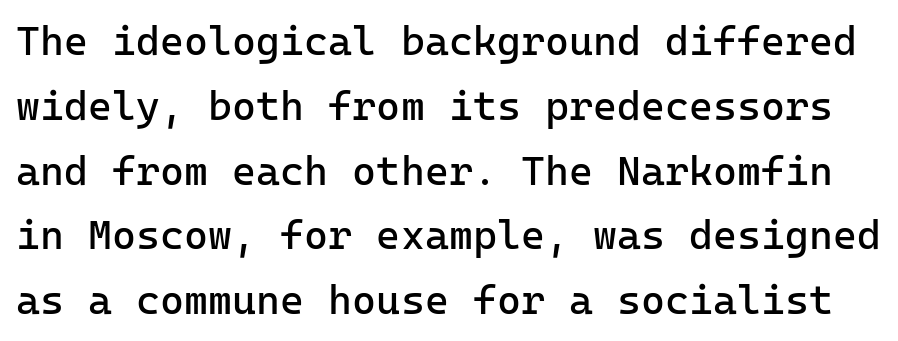
Q: Is the text bold? A: No.
Q: Is the text italic (slanted)? A: No, it is upright.
Q: Is the typeface a serif or a sans-serif typeface? A: Sans-serif.
Q: Is the text underlined? A: No.
Q: Is the spacing between letters normal or unusually wide? A: Normal.
Q: Is the spacing between lines tight, normal or loose? A: Normal.
Q: Width (condensed, normal, or wide)? A: Normal.
Q: Stroke contrast? A: Low.
Q: x-height? A: Medium.
Q: Monospaced? A: Yes.
